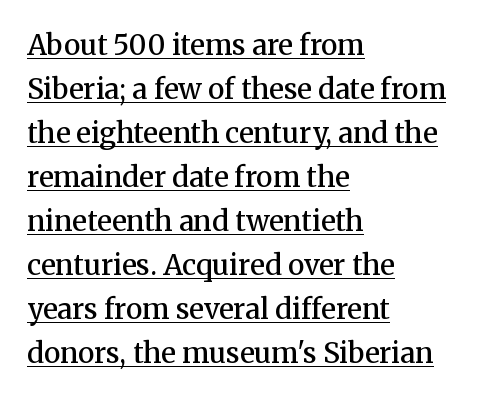
The characters look somewhat weighty, a semibold short of true bold. The rendering uses a moderate line-height, typical for paragraphs. Think of a printed novel: that variable character pitch is what you see here. Looks like someone drew a line under every word here.
